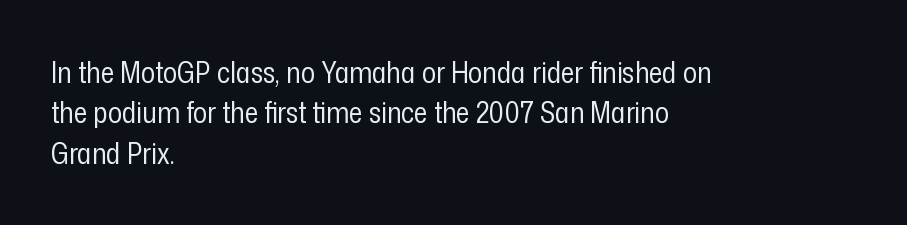
Q: Is the text bold? A: No.
Q: Is the text italic (slanted)? A: No, it is upright.
Q: Is the typeface a serif or a sans-serif typeface? A: Sans-serif.
Q: Is the text underlined? A: No.
Q: How is the paragraph aligned? A: Left-aligned.
Q: Is the spacing between letters normal or unusually wide? A: Normal.
Q: Is the spacing between lines tight, normal or loose? A: Normal.
Q: Width (condensed, normal, or wide)? A: Condensed.
Q: Stroke contrast? A: Low.
Q: x-height? A: Medium.
Q: Monospaced? A: No.
